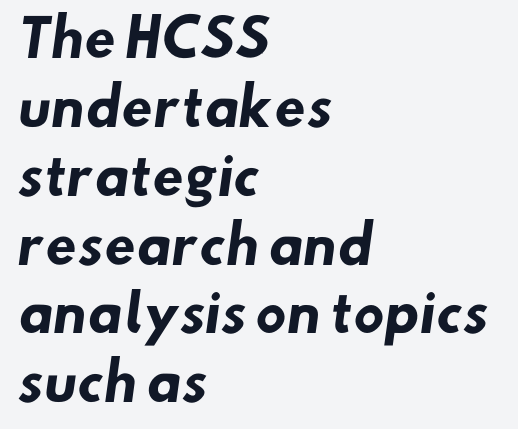
The image shows 51 px heavy sans-serif type; set left-aligned, normal line spacing (1.35x), normal letter spacing, not underlined; low stroke contrast and a small x-height.
